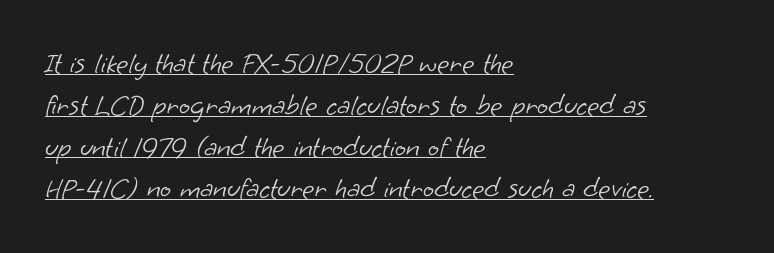
{"serif": "no", "bold": "no", "weight": "light", "width": "normal", "stroke_contrast": "low", "x_height": "small", "monospaced": "no", "underline": "yes", "align": "left", "line_spacing": "normal", "line_spacing_ratio": 1.44, "letter_spacing": "normal", "letter_spacing_em": 0.0, "glyph_px": 29}
